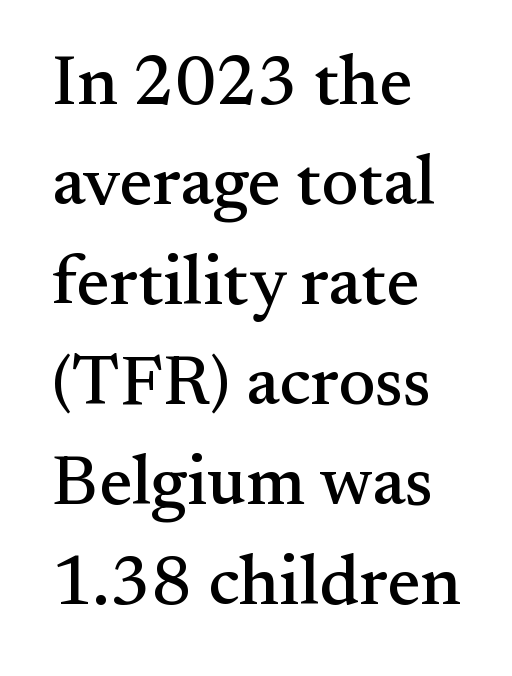
Q: Is the text italic (slanted)? A: No, it is upright.
Q: Is the typeface a serif or a sans-serif typeface? A: Serif.
Q: Is the text underlined? A: No.
Q: How is the paragraph aligned? A: Left-aligned.
Q: Is the spacing between letters normal or unusually wide? A: Normal.
Q: Is the spacing between lines tight, normal or loose? A: Normal.
Q: Width (condensed, normal, or wide)? A: Normal.
Q: Stroke contrast? A: Medium.
Q: x-height? A: Small.
Q: Monospaced? A: No.
